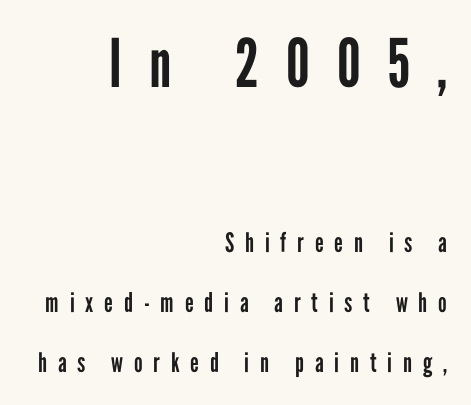
A typesetter would call this leading open, well beyond the default. Leftover space on each line is placed entirely before the opening word. Here the designer chose a conventional face with non-uniform glyph widths. These glyphs show unthickened strokes, regular width or finer. Beneath every word, the page is bare. Visually, the top section dominates because its glyphs are scaled up.
